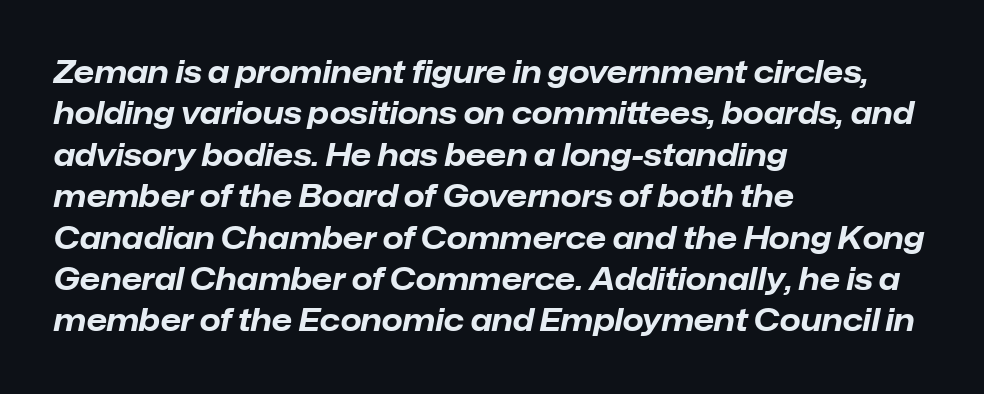
{"italic": "yes", "lean": "right", "slant_degrees": 12, "bold": "yes", "weight": "bold", "width": "normal", "stroke_contrast": "low", "x_height": "medium", "monospaced": "no", "underline": "no", "align": "left", "line_spacing": "normal", "line_spacing_ratio": 1.38, "letter_spacing": "normal", "letter_spacing_em": 0.0, "glyph_px": 30}
